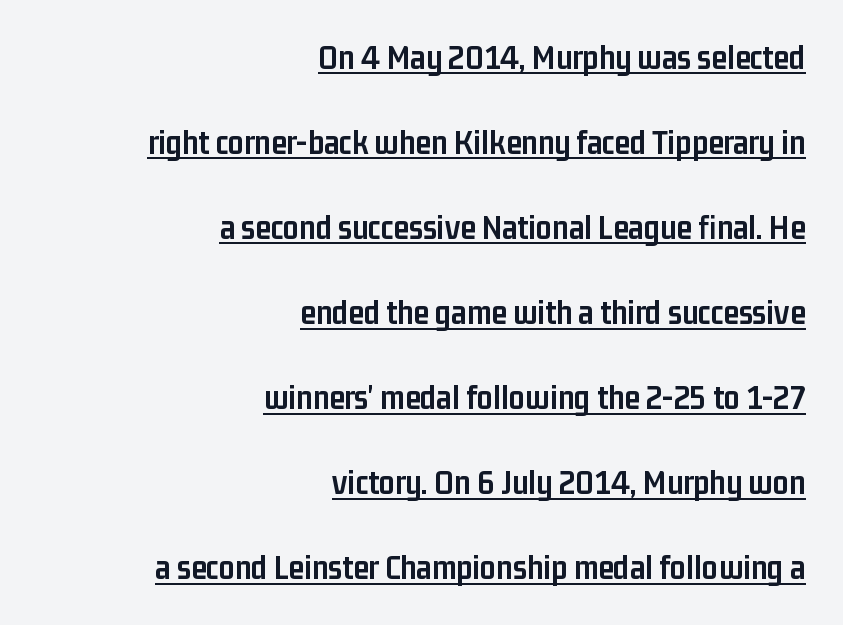
Q: Is the text bold? A: Yes.
Q: Is the text italic (slanted)? A: No, it is upright.
Q: Is the typeface a serif or a sans-serif typeface? A: Sans-serif.
Q: Is the text underlined? A: Yes.
Q: How is the paragraph aligned? A: Right-aligned.
Q: Is the spacing between letters normal or unusually wide? A: Normal.
Q: Is the spacing between lines tight, normal or loose? A: Loose.
Q: Width (condensed, normal, or wide)? A: Condensed.
Q: Stroke contrast? A: Low.
Q: x-height? A: Medium.
Q: Monospaced? A: No.
